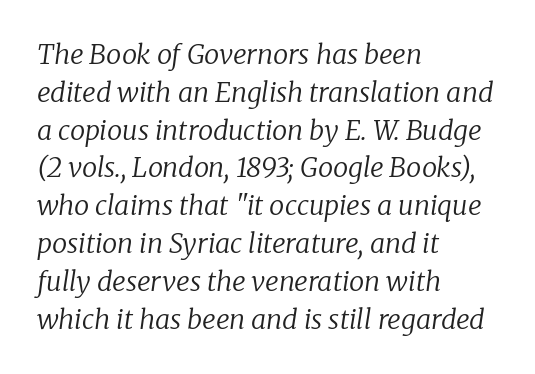
The image shows 27 px text type, italic (leaning right); set left-aligned, normal line spacing (1.4x), normal letter spacing, not underlined.
